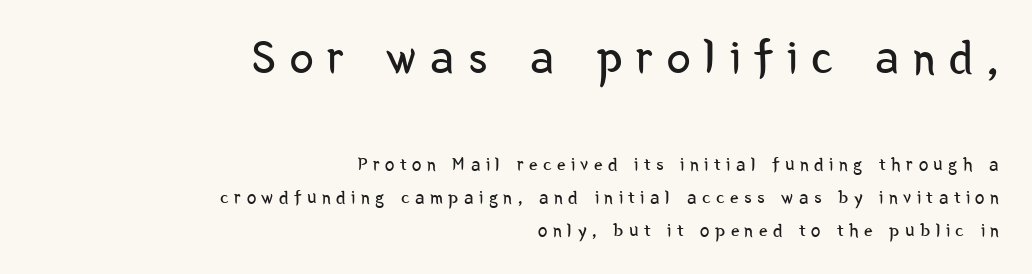
{"serif": "no", "italic": "no", "bold": "no", "weight": "regular", "width": "condensed", "stroke_contrast": "low", "x_height": "medium", "monospaced": "no", "underline": "no", "align": "right", "line_spacing_ratio": 1.73, "letter_spacing": "wide", "letter_spacing_em": 0.29, "larger_block": "first", "size_ratio": 2.53, "glyph_px": 48}
